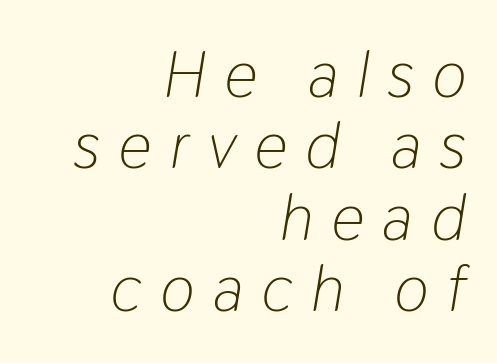
Beneath every word, the page is bare. Note the varied advance widths — an 'i' is clearly narrower than an 'm'. This rendering widens character spacing well past its baseline value. The lines in this sample share a right terminus and differ only in where they begin. These glyphs show unthickened strokes, regular width or finer. The leading is snug, giving the passage a crowded texture.
